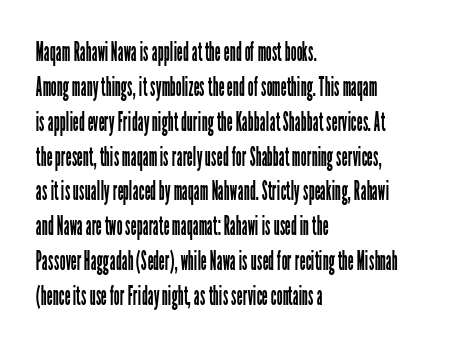
The strip under each line holds only bare page. Short note: letters normally spaced. The axis of the letterforms is exactly vertical. Line spacing here is normal. The rendering anchors every line to the left-hand side.
